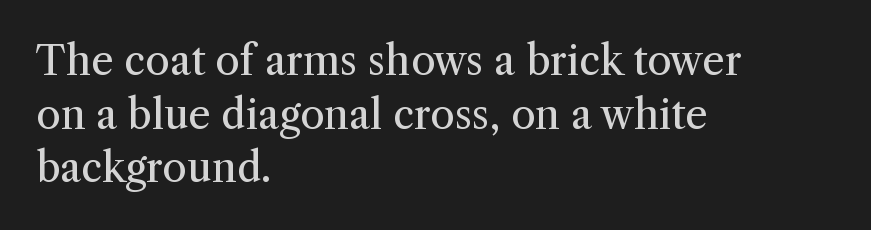
Layout note: lines flush left. Looks like regular typesetting: each glyph gets only the width it needs. This sample uses plain, unmodified letter spacing. You can tell from the footed stems that serif type was used. In terms of leading, this rendering sits right in the middle. These glyphs show unthickened strokes, regular width or finer.
